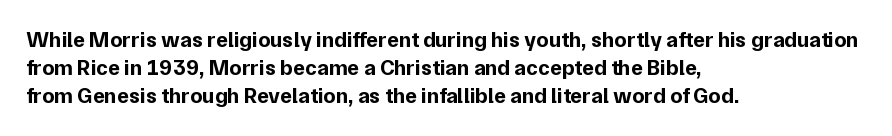
Q: Is the text bold? A: Yes.
Q: Is the text italic (slanted)? A: No, it is upright.
Q: Is the text underlined? A: No.
Q: How is the paragraph aligned? A: Left-aligned.
Q: Is the spacing between letters normal or unusually wide? A: Normal.
Q: Is the spacing between lines tight, normal or loose? A: Normal.
